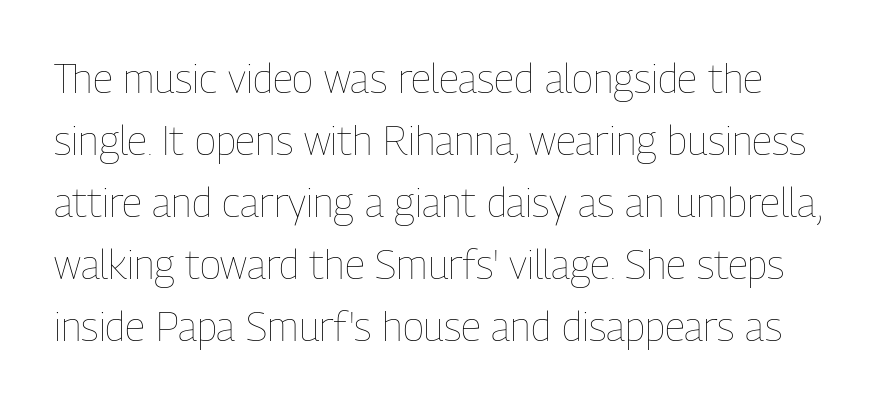
The image shows 40 px thin, condensed type, upright; set normal line spacing (1.55x), normal letter spacing, not underlined; low stroke contrast and a medium x-height.
